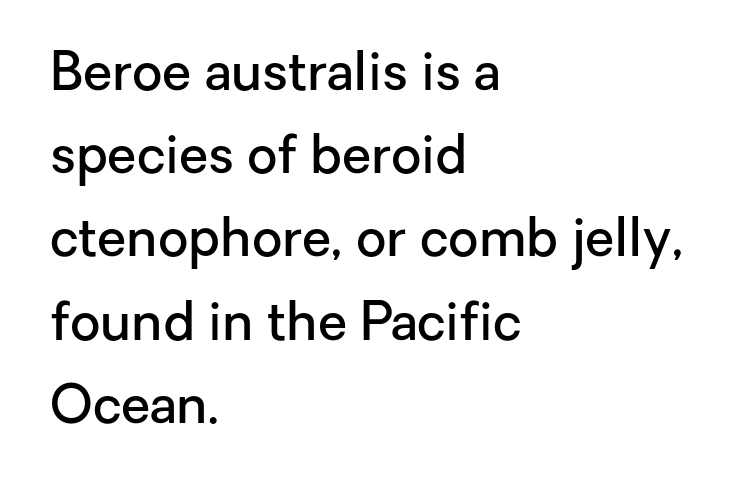
Q: Is the text bold? A: Semi-bold.
Q: Is the text italic (slanted)? A: No, it is upright.
Q: Is the typeface a serif or a sans-serif typeface? A: Sans-serif.
Q: Is the text underlined? A: No.
Q: How is the paragraph aligned? A: Left-aligned.
Q: Is the spacing between letters normal or unusually wide? A: Normal.
Q: Is the spacing between lines tight, normal or loose? A: Normal.
Q: Width (condensed, normal, or wide)? A: Normal.
Q: Stroke contrast? A: Low.
Q: x-height? A: Medium.
Q: Monospaced? A: No.
